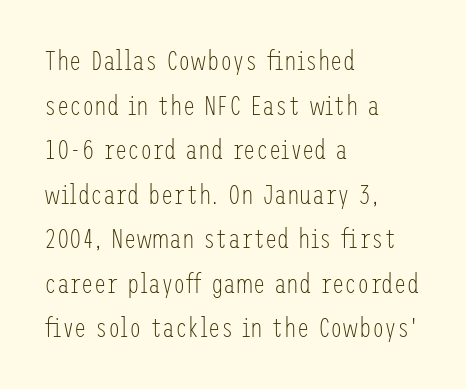
There is no visible air inserted between adjacent glyphs. You can tell it's not italic because the verticals are truly vertical. A student would call this left alignment; a typographer would say flush left, rag right. The characters display no serif detailing; their extremities are plain.
